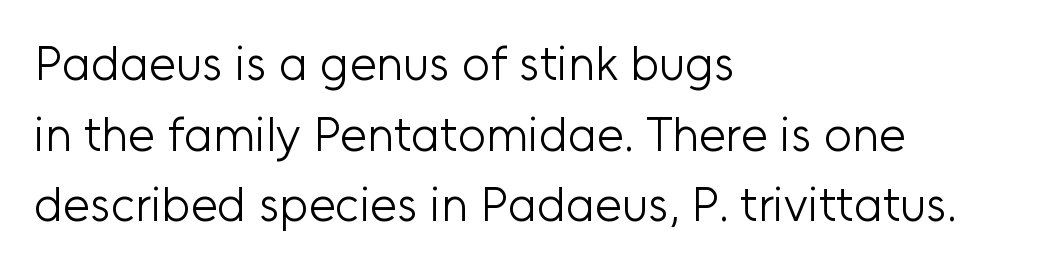
{"serif": "no", "italic": "no", "bold": "no", "weight": "light", "width": "normal", "stroke_contrast": "low", "x_height": "medium", "monospaced": "no", "underline": "no", "align": "left", "line_spacing": "normal", "line_spacing_ratio": 1.47, "letter_spacing": "normal", "letter_spacing_em": 0.0, "glyph_px": 48}
